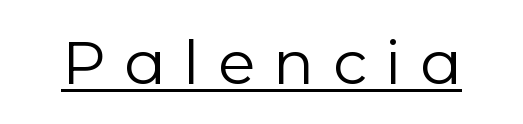
Nope, not italic — everything's standing straight. Character widths vary here, with narrow letters taking less room than wide ones. Does extra space separate the letters? Yes, quite a lot of it. The weight tops out at a normal text grade. Does a line run under the words? Yes, clearly.
